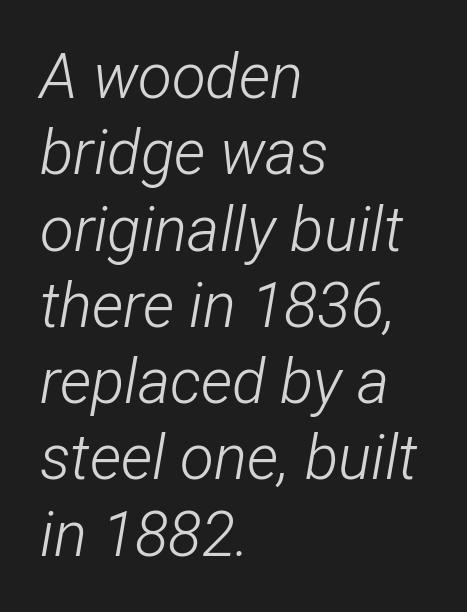
The image shows 62 px light, condensed type, italic (leaning right); set left-aligned, line spacing 1.23x, normal letter spacing, not underlined; low stroke contrast and a medium x-height.
